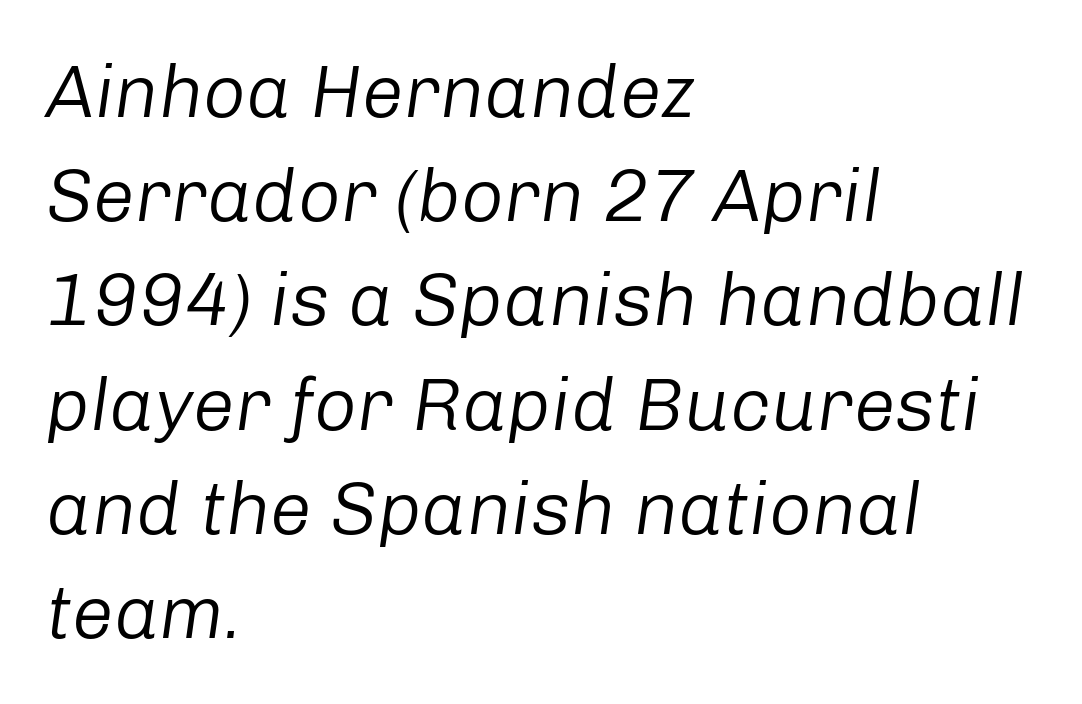
The image shows 75 px regular-weight type, italic (leaning right); set left-aligned, normal line spacing (1.39x), normal letter spacing, not underlined; low stroke contrast and a medium x-height.
